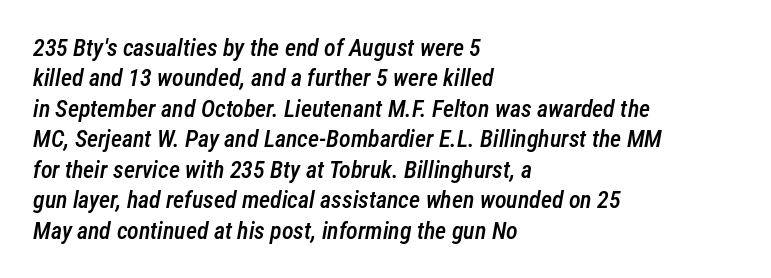
Q: Is the text bold? A: Semi-bold.
Q: Is the text italic (slanted)? A: Yes, it leans right by about 12 degrees.
Q: Is the text underlined? A: No.
Q: How is the paragraph aligned? A: Left-aligned.
Q: Is the spacing between letters normal or unusually wide? A: Normal.
Q: Is the spacing between lines tight, normal or loose? A: Normal.
